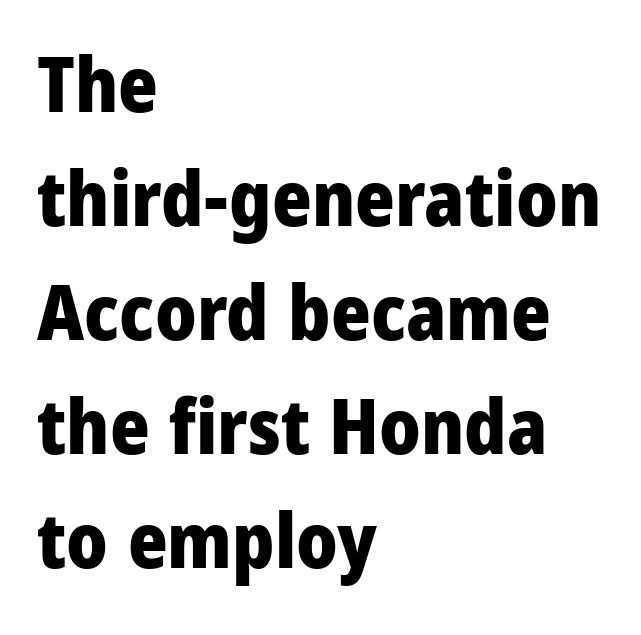
{"serif": "no", "italic": "no", "bold": "yes", "weight": "heavy", "width": "condensed", "stroke_contrast": "low", "x_height": "large", "monospaced": "no", "underline": "no", "align": "left", "line_spacing": "normal", "line_spacing_ratio": 1.5, "letter_spacing": "normal", "letter_spacing_em": 0.0, "glyph_px": 76}
